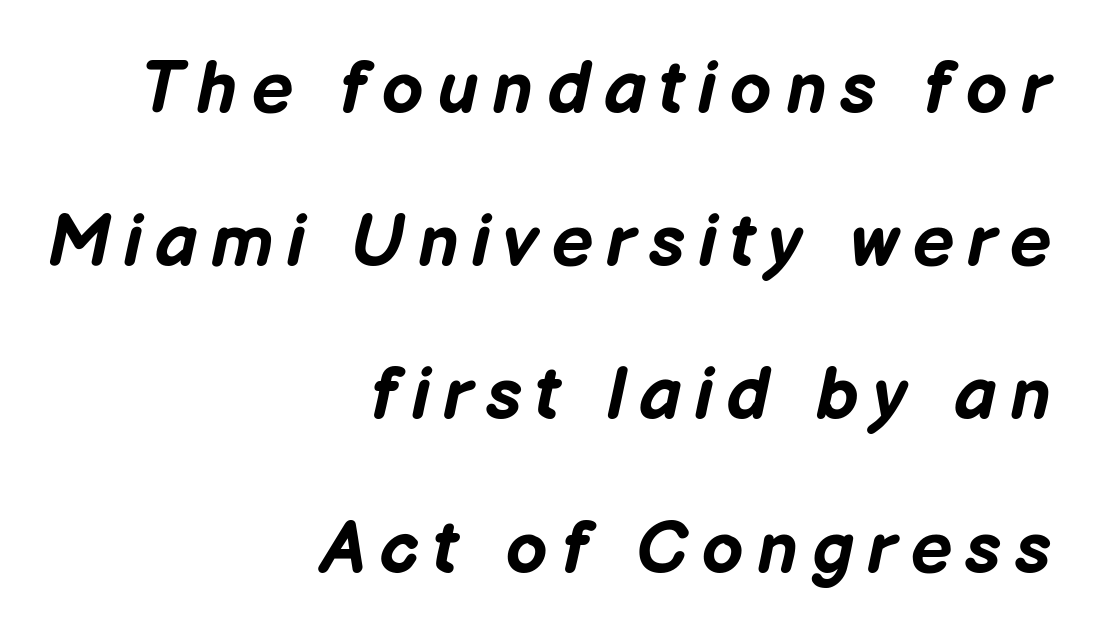
{"italic": "yes", "lean": "right", "slant_degrees": 12, "bold": "yes", "weight": "bold", "width": "normal", "stroke_contrast": "low", "x_height": "medium", "monospaced": "no", "underline": "no", "align": "right", "line_spacing": "loose", "line_spacing_ratio": 2.07, "glyph_px": 74}
